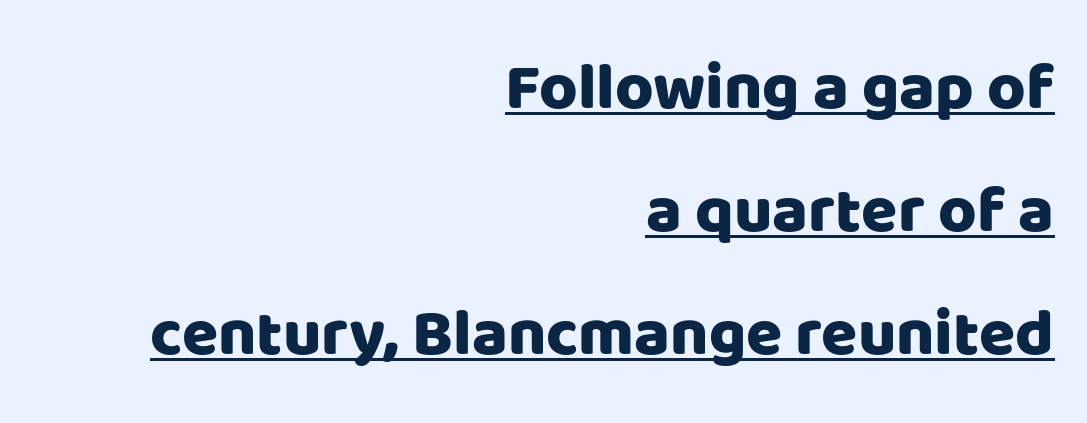
Does the copy run flush right? Yes — the right margin is perfectly even. Here the designer chose a conventional face with non-uniform glyph widths. Does a line run under the words? Yes, clearly. Does the lettering tilt? It doesn't — this is upright. The glyphs in this specimen are sans serif.
